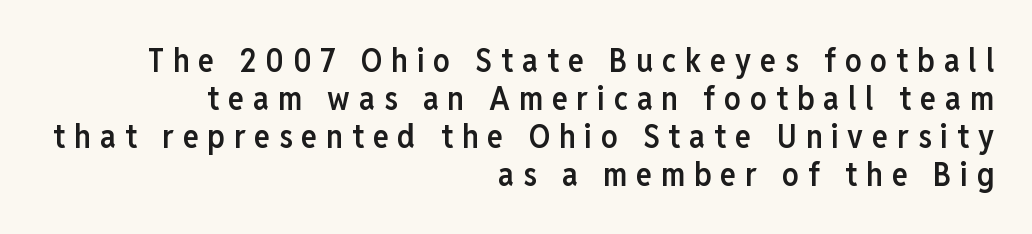
{"serif": "no", "italic": "no", "bold": "semi", "weight": "semibold", "width": "condensed", "stroke_contrast": "low", "x_height": "medium", "monospaced": "no", "underline": "no", "align": "right", "line_spacing": "tight", "line_spacing_ratio": 1.15, "letter_spacing": "wide", "letter_spacing_em": 0.27, "glyph_px": 33}
